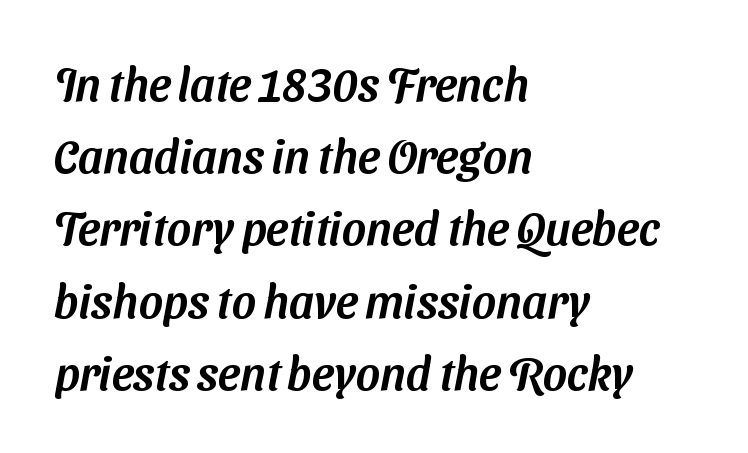
{"serif": "no", "width": "normal", "stroke_contrast": "medium", "x_height": "medium", "monospaced": "no", "underline": "no", "align": "left", "line_spacing": "normal", "line_spacing_ratio": 1.57, "letter_spacing": "normal", "letter_spacing_em": 0.0, "glyph_px": 46}
